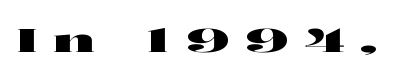
The image shows 33 px wide sans-serif type, upright; set unusually wide letter spacing (+0.47 em), not underlined; high stroke contrast and a medium x-height.
